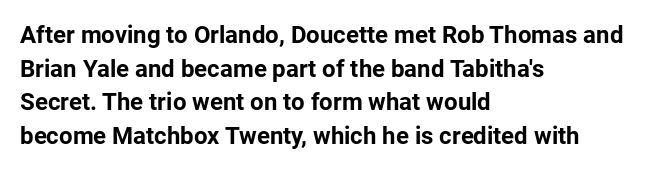
Any mark beneath the type? The region is blank. Regular leading. The face used here is rendered with its standard letterfit. These words are printed bold, with thick strokes throughout. Italic? Not at all — the glyphs are vertical. Left-aligned paragraph, ragged on the right.
